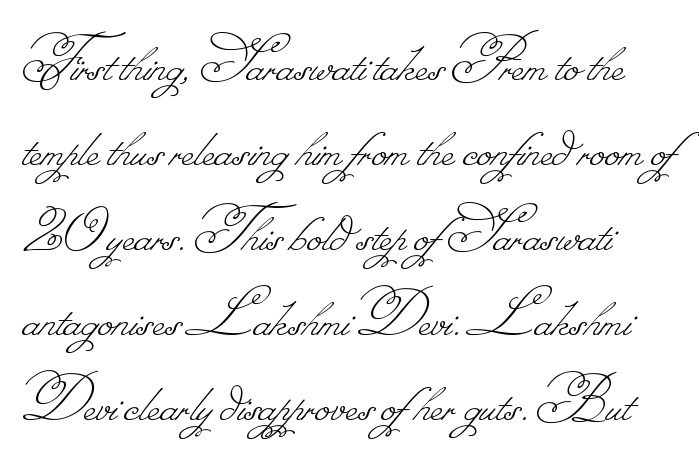
The image shows 68 px thin type; set left-aligned, normal line spacing (1.25x), normal letter spacing, not underlined; low stroke contrast.
